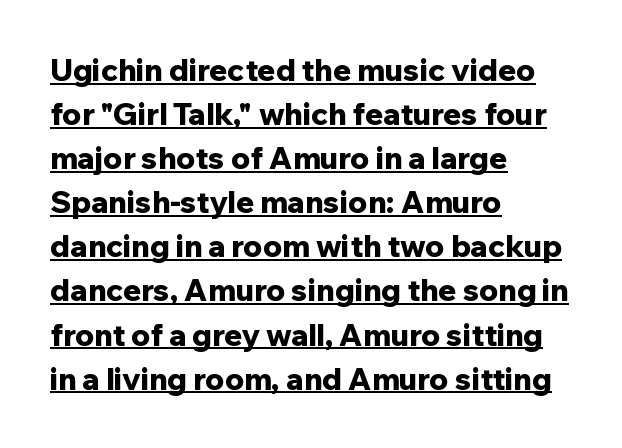
{"serif": "no", "italic": "no", "bold": "yes", "weight": "bold", "width": "normal", "stroke_contrast": "low", "x_height": "medium", "monospaced": "no", "underline": "yes", "align": "left", "line_spacing": "normal", "line_spacing_ratio": 1.47, "letter_spacing": "normal", "letter_spacing_em": 0.0, "glyph_px": 30}
